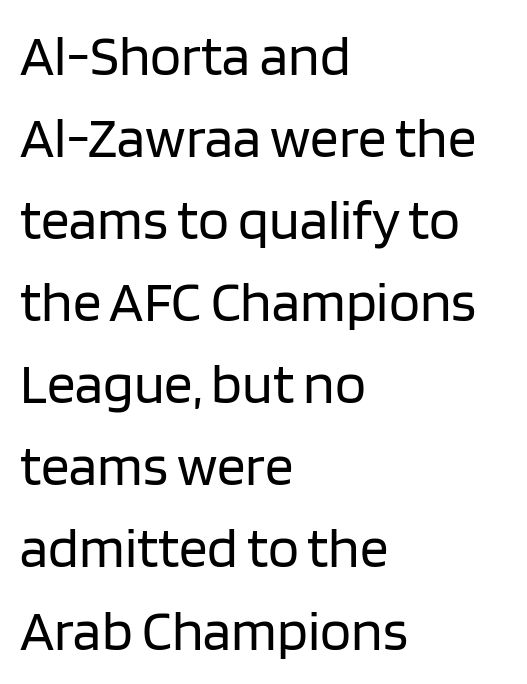
{"serif": "no", "italic": "no", "bold": "no", "weight": "regular", "width": "normal", "stroke_contrast": "low", "x_height": "large", "monospaced": "no", "underline": "no", "align": "left", "line_spacing": "normal", "line_spacing_ratio": 1.44, "letter_spacing": "normal", "letter_spacing_em": 0.0, "glyph_px": 57}
